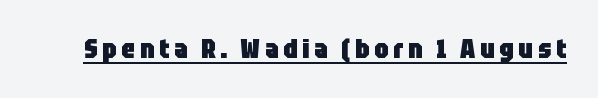
The image shows 26 px bold type, upright; set underlined.
